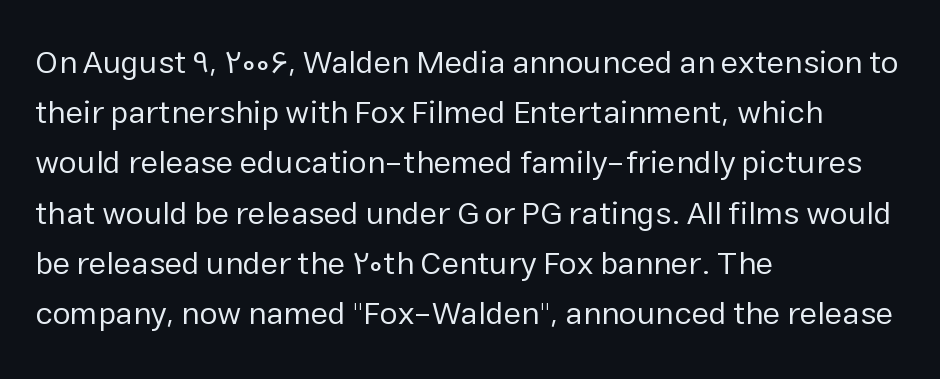
Caption: face not bold, strokes unweighted. Any mark beneath the type? The region is blank. In terms of letterform style, serifs are entirely absent. The typography opts for an upright posture over an oblique one. The ragged edge is on the right, which tells us the setting is flush left. The horizontal fit of the characters is conventional and even.
